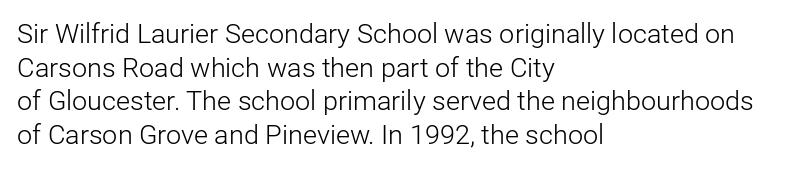
The image shows 27 px text type, upright; set left-aligned, normal line spacing (1.25x), normal letter spacing, not underlined.
